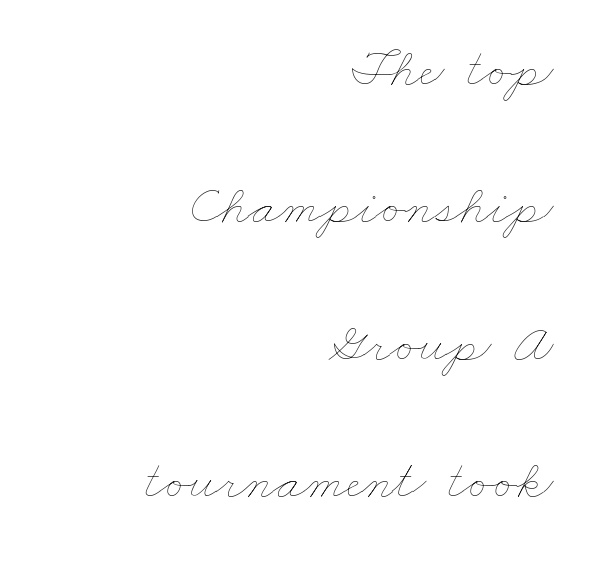
{"bold": "no", "weight": "thin", "width": "wide", "stroke_contrast": "low", "x_height": "small", "monospaced": "no", "underline": "no", "align": "right", "line_spacing": "loose", "line_spacing_ratio": 2.5, "letter_spacing": "normal", "letter_spacing_em": 0.0, "glyph_px": 55}
